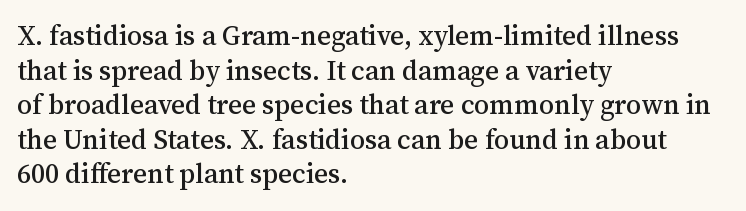
{"italic": "no", "underline": "no", "align": "left", "line_spacing": "normal", "line_spacing_ratio": 1.28, "letter_spacing": "normal", "letter_spacing_em": 0.0, "glyph_px": 27}
